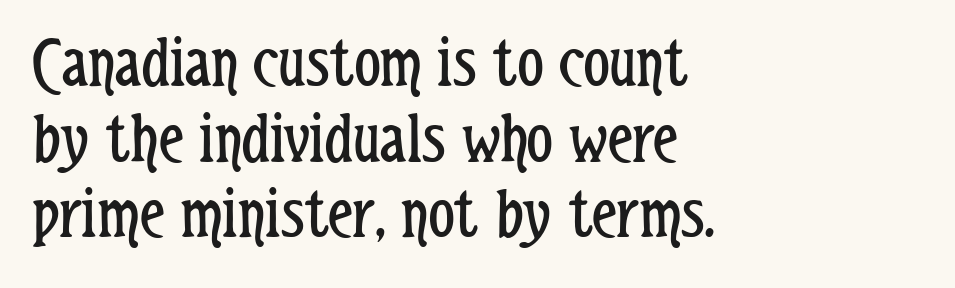
The image shows 72 px regular-weight, condensed sans-serif type, upright; set left-aligned, tight line spacing (1.05x), normal letter spacing, not underlined; low stroke contrast and a medium x-height.
